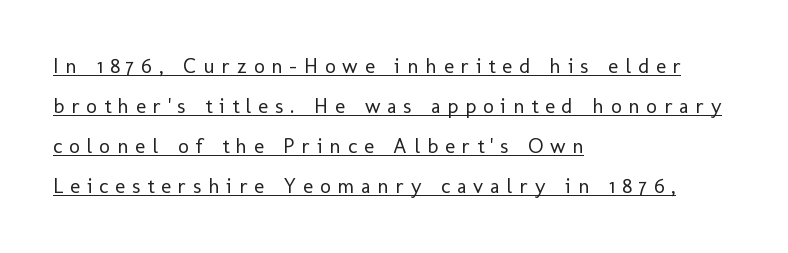
Q: Is the text bold? A: No.
Q: Is the text italic (slanted)? A: No, it is upright.
Q: Is the text underlined? A: Yes.
Q: How is the paragraph aligned? A: Left-aligned.
Q: Is the spacing between letters normal or unusually wide? A: Unusually wide.
Q: Is the spacing between lines tight, normal or loose? A: Loose.
